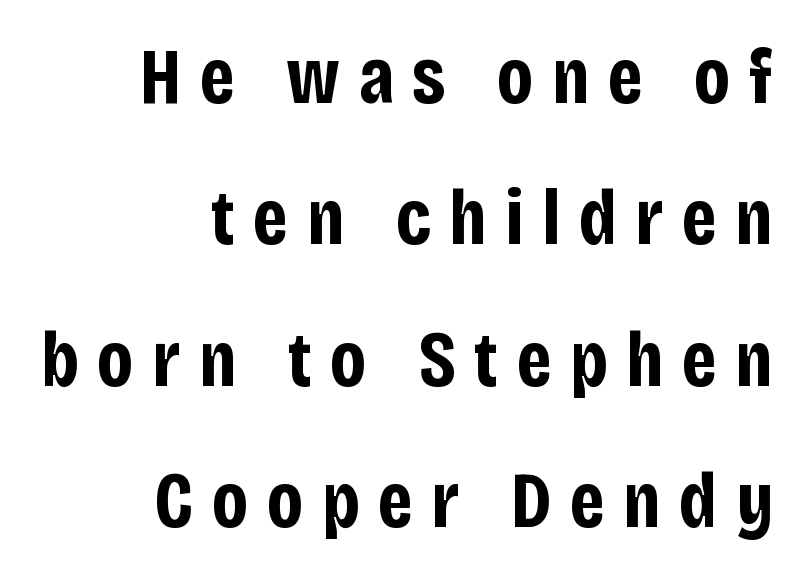
Italic: no, the glyphs are upright roman. Every row of glyphs terminates at an identical x-position on the right. The designer went with a sans here, leaving each stem footless. Someone cranked the tracking dial way up on this one. This rendering features lettering with no underline.
